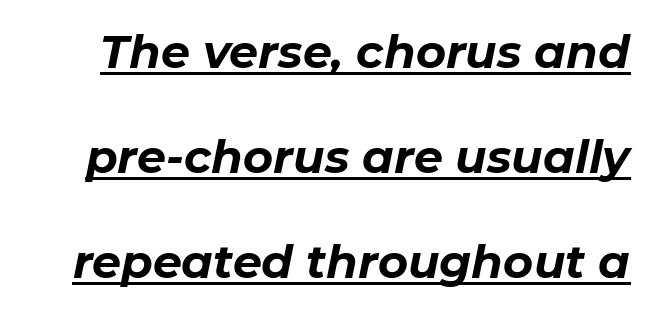
Q: Is the text bold? A: Yes.
Q: Is the text italic (slanted)? A: Yes, it leans right by about 11 degrees.
Q: Is the text underlined? A: Yes.
Q: Is the spacing between letters normal or unusually wide? A: Normal.
Q: Is the spacing between lines tight, normal or loose? A: Loose.
Q: Width (condensed, normal, or wide)? A: Normal.
Q: Stroke contrast? A: Low.
Q: x-height? A: Medium.
Q: Monospaced? A: No.
